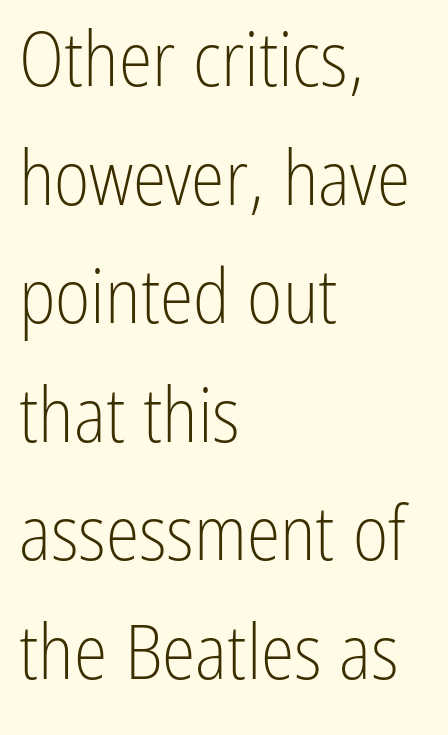
Weight: regular or lighter. Is the block centered? No — it sits flush against the left margin. This sample uses a sans-serif face. Unlike italic type, these characters show no tilt at all. Nobody touched the tracking dial on this one. Do the characters align in a grid? No, the font is proportional.
